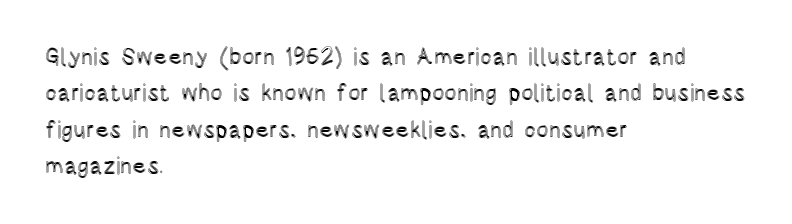
Q: Is the text italic (slanted)? A: No, it is upright.
Q: Is the text underlined? A: No.
Q: How is the paragraph aligned? A: Left-aligned.
Q: Is the spacing between letters normal or unusually wide? A: Normal.
Q: Is the spacing between lines tight, normal or loose? A: Normal.
